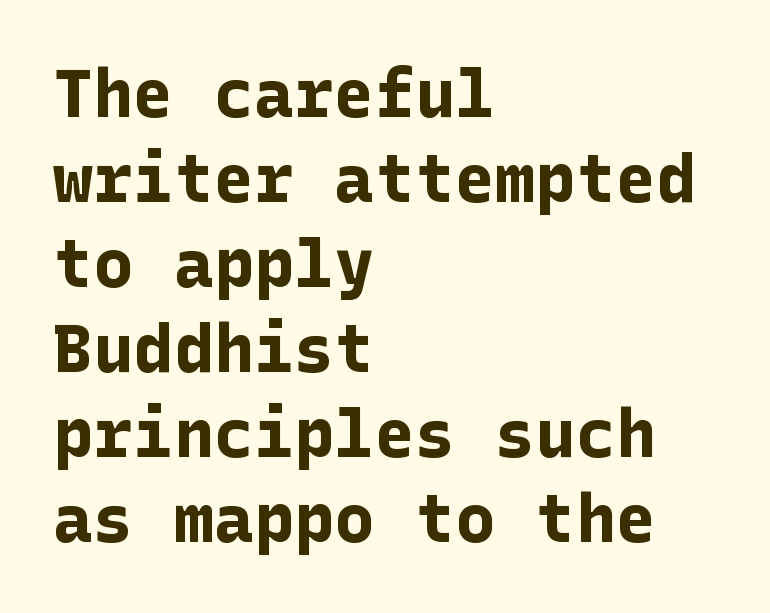
The image shows 67 px bold sans-serif type, upright; set left-aligned, normal line spacing (1.27x), normal letter spacing, not underlined; low stroke contrast and a medium x-height.
